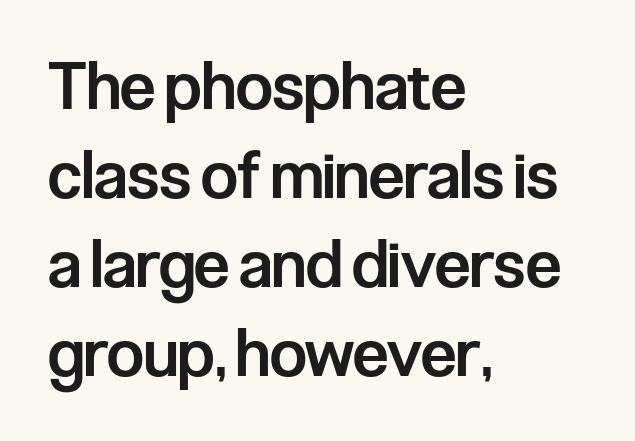
{"serif": "no", "italic": "no", "bold": "semi", "weight": "semibold", "width": "condensed", "stroke_contrast": "low", "x_height": "medium", "monospaced": "no", "underline": "no", "align": "left", "line_spacing": "normal", "line_spacing_ratio": 1.37, "letter_spacing": "normal", "letter_spacing_em": 0.0, "glyph_px": 65}
